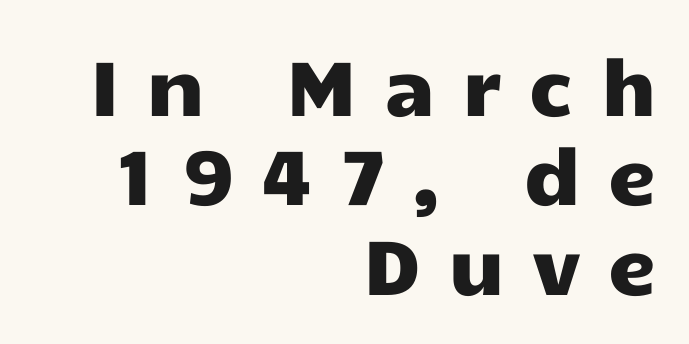
{"serif": "no", "italic": "no", "width": "wide", "stroke_contrast": "low", "x_height": "medium", "monospaced": "no", "underline": "no", "align": "right", "line_spacing_ratio": 1.16, "letter_spacing": "wide", "letter_spacing_em": 0.35, "glyph_px": 77}
